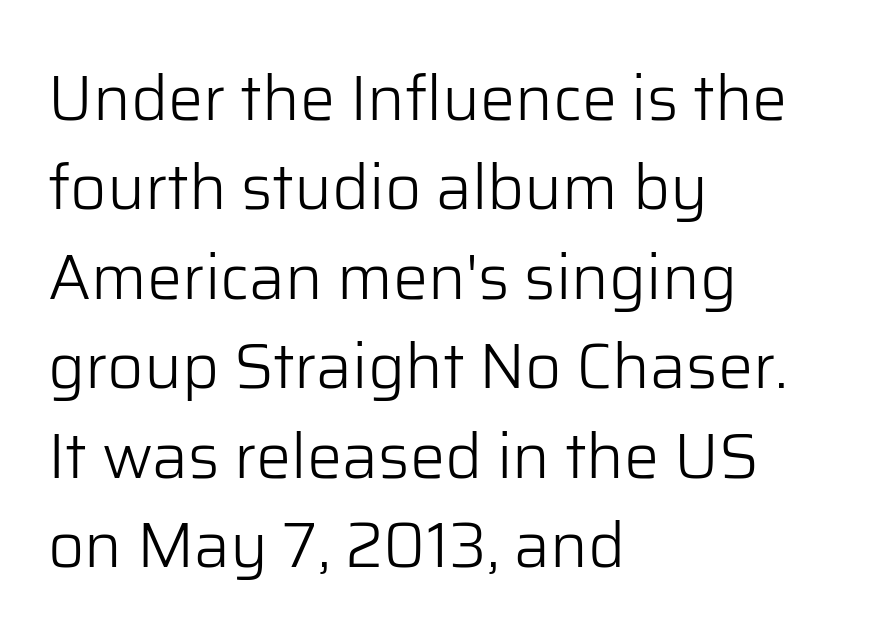
Q: Is the text bold? A: No.
Q: Is the text italic (slanted)? A: No, it is upright.
Q: Is the typeface a serif or a sans-serif typeface? A: Sans-serif.
Q: Is the text underlined? A: No.
Q: How is the paragraph aligned? A: Left-aligned.
Q: Is the spacing between letters normal or unusually wide? A: Normal.
Q: Is the spacing between lines tight, normal or loose? A: Normal.
Q: Width (condensed, normal, or wide)? A: Normal.
Q: Stroke contrast? A: Low.
Q: x-height? A: Medium.
Q: Monospaced? A: No.
